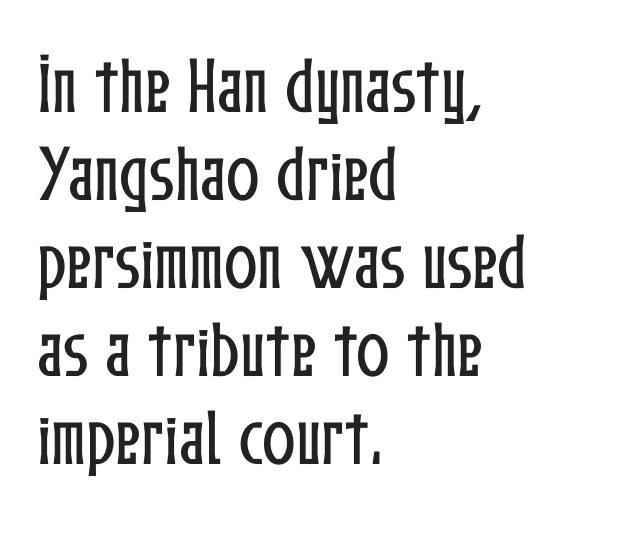
You could call the tracking neutral — neither tight nor loose. Teacher's note: observe the even left margin — that is flush-left alignment. Underline: absent. Note the varied advance widths — an 'i' is clearly narrower than an 'm'. These lines were composed using upright roman letters. Regular leading.
